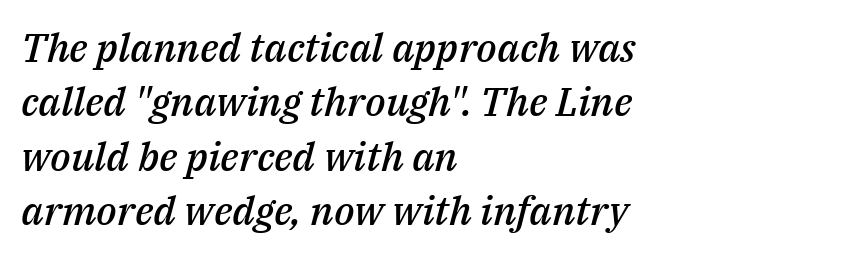
The image shows 40 px semibold type, italic (leaning right); set left-aligned, normal line spacing (1.36x), normal letter spacing, not underlined; medium stroke contrast and a medium x-height.
